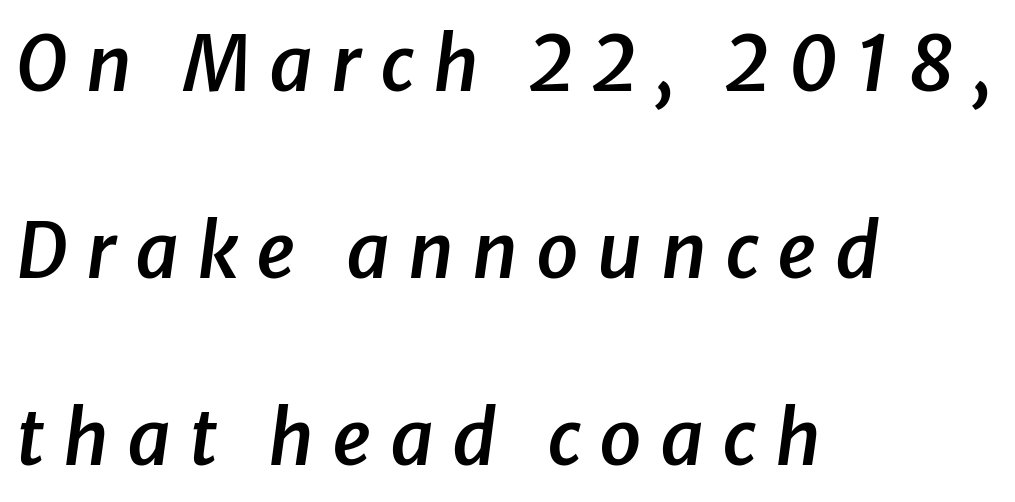
{"italic": "yes", "lean": "right", "slant_degrees": 8, "bold": "semi", "weight": "semibold", "width": "normal", "stroke_contrast": "low", "x_height": "medium", "monospaced": "no", "underline": "no", "align": "left", "line_spacing": "loose", "line_spacing_ratio": 2.46, "letter_spacing": "wide", "letter_spacing_em": 0.24, "glyph_px": 76}
